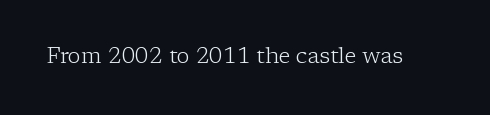
The space directly below the letters is spotless. Quick note: not italic, upright. The line texture is even and compact thanks to regular tracking. These glyphs show unthickened strokes, regular width or finer.
